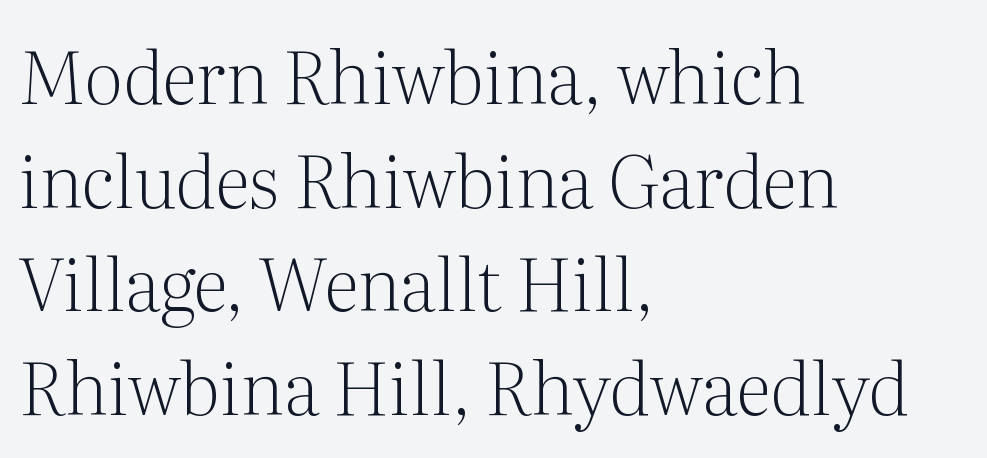
{"serif": "yes", "italic": "no", "bold": "no", "weight": "light", "width": "normal", "stroke_contrast": "medium", "x_height": "medium", "monospaced": "no", "underline": "no", "align": "left", "line_spacing": "normal", "line_spacing_ratio": 1.44, "letter_spacing": "normal", "letter_spacing_em": 0.0, "glyph_px": 72}
